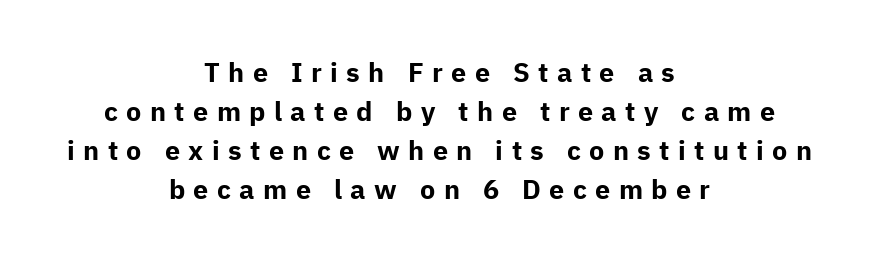
A dark, heavy texture on the line: the type is bold. The whitespace from short lines is split evenly between both sides. Words appear elongated and porous because spacing is wide. A clean baseline with only descenders dipping below it. In terms of leading, this rendering sits right in the middle. Ascenders rise straight up at ninety degrees.
